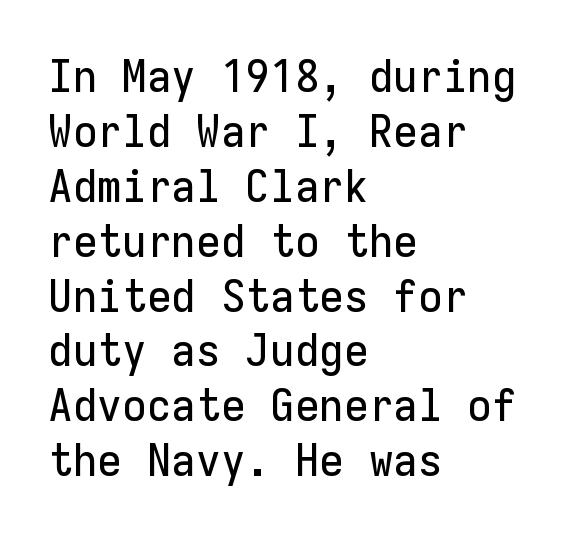
Horizontally, the lines are justified to the leading edge only. A typesetter would call this zero additional tracking. Each letter, wide or thin by design, is forced into the same width here. A clean baseline with only descenders dipping below it. Font category for this specimen: sans-serif.
